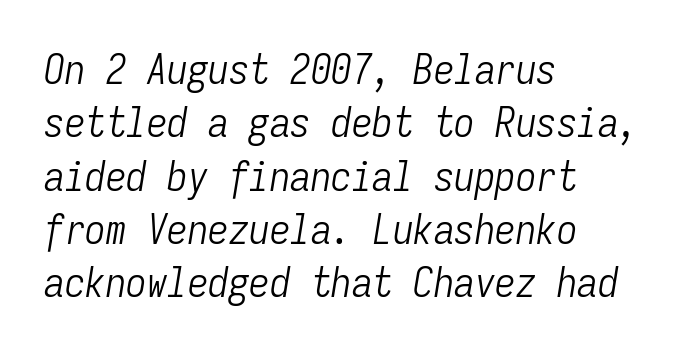
{"italic": "yes", "lean": "right", "slant_degrees": 9, "bold": "no", "weight": "light", "width": "condensed", "stroke_contrast": "low", "x_height": "medium", "monospaced": "yes", "underline": "no", "align": "left", "line_spacing": "normal", "line_spacing_ratio": 1.3, "letter_spacing": "normal", "letter_spacing_em": 0.0, "glyph_px": 41}
